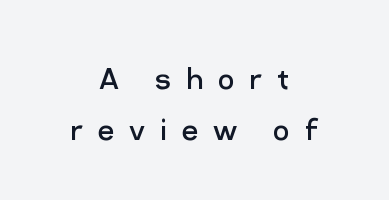
{"serif": "no", "italic": "no", "bold": "no", "weight": "regular", "width": "normal", "stroke_contrast": "low", "x_height": "medium", "monospaced": "no", "underline": "no", "align": "center", "line_spacing": "normal", "line_spacing_ratio": 1.42, "letter_spacing": "wide", "letter_spacing_em": 0.41, "glyph_px": 36}
